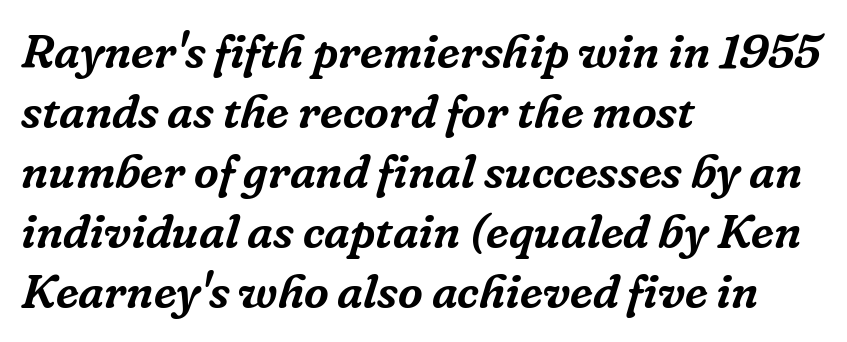
{"serif": "yes", "italic": "yes", "lean": "right", "slant_degrees": 16, "width": "normal", "stroke_contrast": "low", "x_height": "medium", "monospaced": "no", "underline": "no", "align": "left", "line_spacing": "normal", "line_spacing_ratio": 1.25, "letter_spacing": "normal", "letter_spacing_em": 0.0, "glyph_px": 48}
